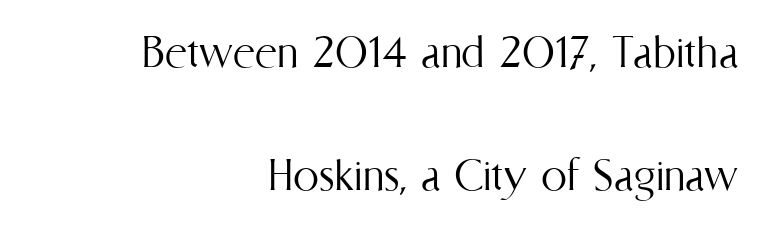
Q: Is the text bold? A: No.
Q: Is the text italic (slanted)? A: No, it is upright.
Q: Is the text underlined? A: No.
Q: How is the paragraph aligned? A: Right-aligned.
Q: Is the spacing between letters normal or unusually wide? A: Normal.
Q: Is the spacing between lines tight, normal or loose? A: Loose.
Q: Width (condensed, normal, or wide)? A: Condensed.
Q: Stroke contrast? A: Medium.
Q: x-height? A: Medium.
Q: Monospaced? A: No.
